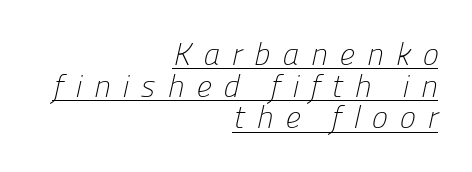
{"serif": "no", "bold": "no", "weight": "light", "width": "normal", "stroke_contrast": "low", "x_height": "medium", "monospaced": "no", "underline": "yes", "align": "right", "line_spacing": "tight", "line_spacing_ratio": 1.02, "letter_spacing": "wide", "letter_spacing_em": 0.37, "glyph_px": 31}
